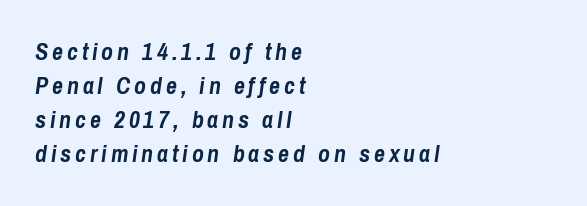
Q: Is the text bold? A: Yes.
Q: Is the text italic (slanted)? A: Yes, it leans right by about 8 degrees.
Q: Is the text underlined? A: No.
Q: How is the paragraph aligned? A: Left-aligned.
Q: Is the spacing between lines tight, normal or loose? A: Normal.
